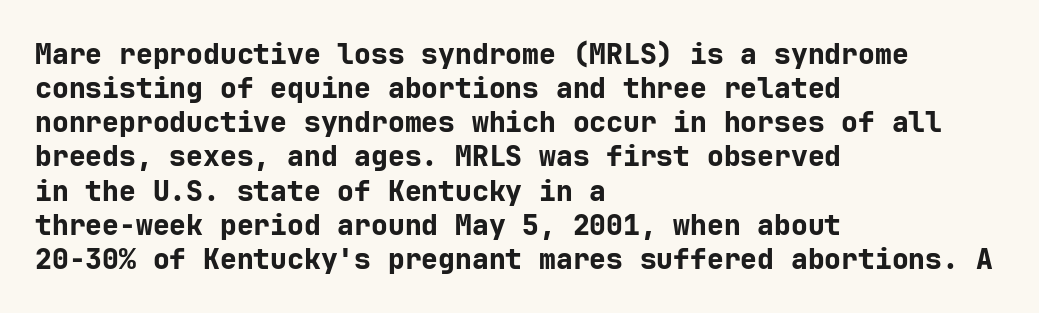
The image shows 28 px bold sans-serif type, upright; set left-aligned, line spacing 1.22x, normal letter spacing, not underlined; low stroke contrast and a medium x-height.
